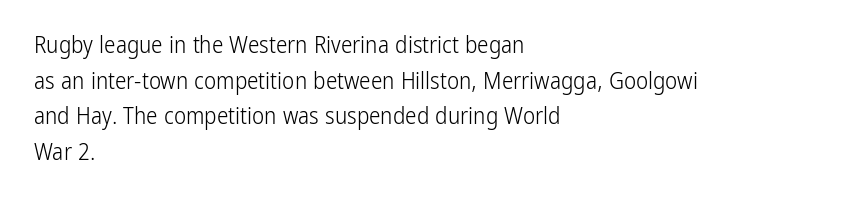
Baseline-to-baseline distance is the conventional proportion of letter height. The passage is arranged the way most books set body copy — flush left. The glyphs are unaccompanied by any horizontal stroke below them. The gaps between neighbouring characters are ordinary and unremarkable.
